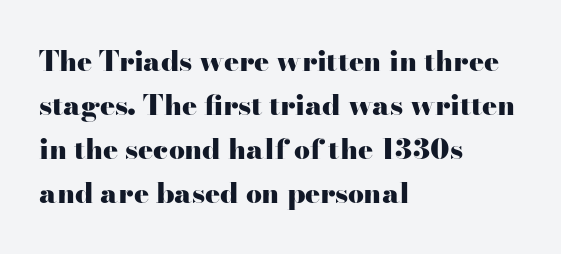
Check the space under the baseline: it is left empty. These lines were composed using upright roman letters. Inter-character spacing is left at the font's built-in metrics. Old-style or modern, the face here clearly has serifs. How would I describe the line gaps? Plain and ordinary. This sample is left-justified, so line endings fall wherever the words run out.
